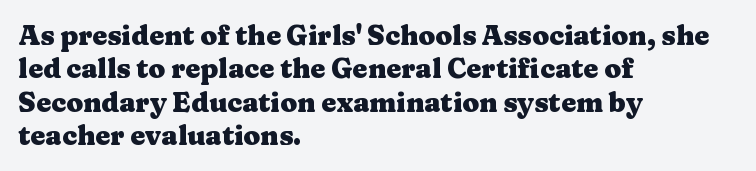
Q: Is the text bold? A: Yes.
Q: Is the text italic (slanted)? A: No, it is upright.
Q: Is the text underlined? A: No.
Q: How is the paragraph aligned? A: Left-aligned.
Q: Is the spacing between letters normal or unusually wide? A: Normal.
